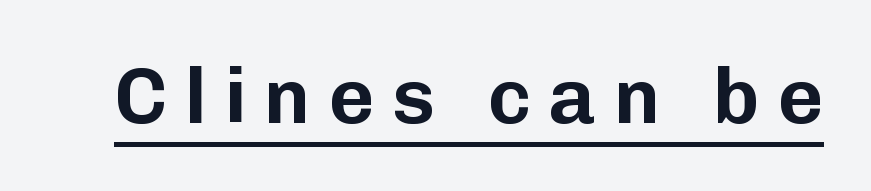
Notice how the stems are strictly vertical — no italics here. The font family rendered here belongs to the sans-serif group. Character widths vary here, with narrow letters taking less room than wide ones. How are the letters spaced? Widely, with obvious added tracking. The lettering is marked with a stroke running underneath it.
